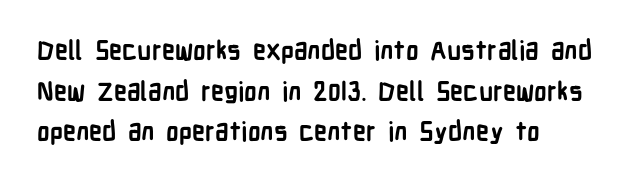
Q: Is the text bold? A: Yes.
Q: Is the text italic (slanted)? A: No, it is upright.
Q: Is the text underlined? A: No.
Q: How is the paragraph aligned? A: Left-aligned.
Q: Is the spacing between letters normal or unusually wide? A: Normal.
Q: Is the spacing between lines tight, normal or loose? A: Normal.
